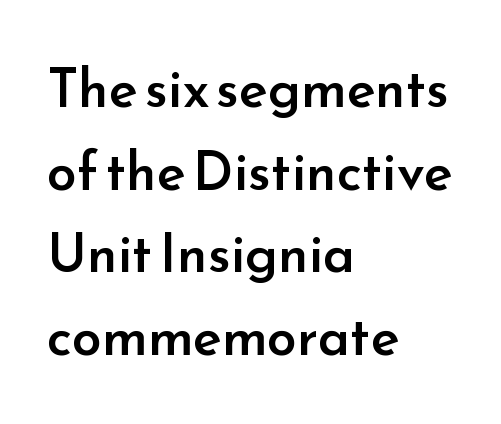
Horizontal alignment here is leftward, the default for most running prose. The characters look somewhat weighty, a semibold short of true bold. The font's upright variant was chosen for this text. Is this a fixed-width face? No — the glyphs have proportional, varying widths.
